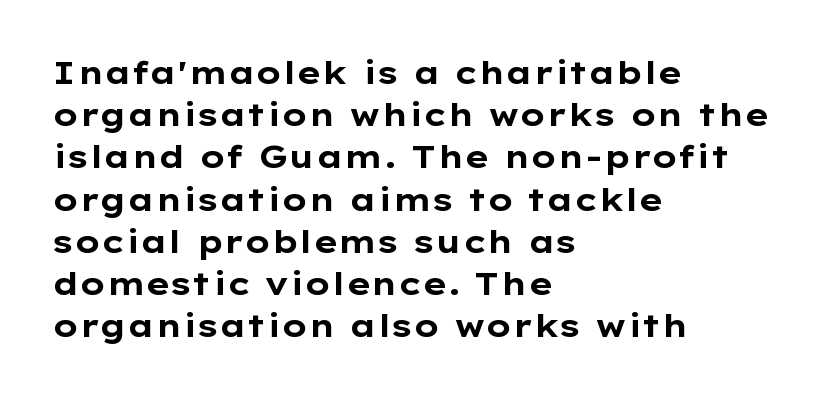
Q: Is the text bold? A: Yes.
Q: Is the text italic (slanted)? A: No, it is upright.
Q: Is the typeface a serif or a sans-serif typeface? A: Sans-serif.
Q: Is the text underlined? A: No.
Q: How is the paragraph aligned? A: Left-aligned.
Q: Is the spacing between letters normal or unusually wide? A: Normal.
Q: Is the spacing between lines tight, normal or loose? A: Normal.
Q: Width (condensed, normal, or wide)? A: Wide.
Q: Stroke contrast? A: Low.
Q: x-height? A: Medium.
Q: Monospaced? A: No.
